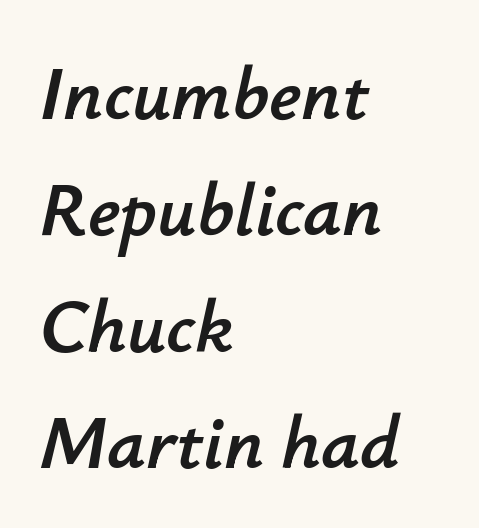
{"italic": "yes", "lean": "right", "slant_degrees": 12, "width": "normal", "stroke_contrast": "low", "x_height": "small", "monospaced": "no", "underline": "no", "align": "left", "line_spacing": "normal", "line_spacing_ratio": 1.53, "letter_spacing": "normal", "letter_spacing_em": 0.0, "glyph_px": 76}
